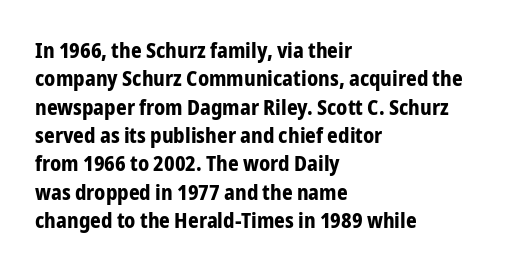
The lines in this sample share a left origin and differ only in where they stop. The block of text has a typical density, with ordinary space between rows. Posture: upright roman. The characters look thick and weighty, a clear bold. Letters rest on an invisible, unmarked baseline. There is no visible air inserted between adjacent glyphs.
